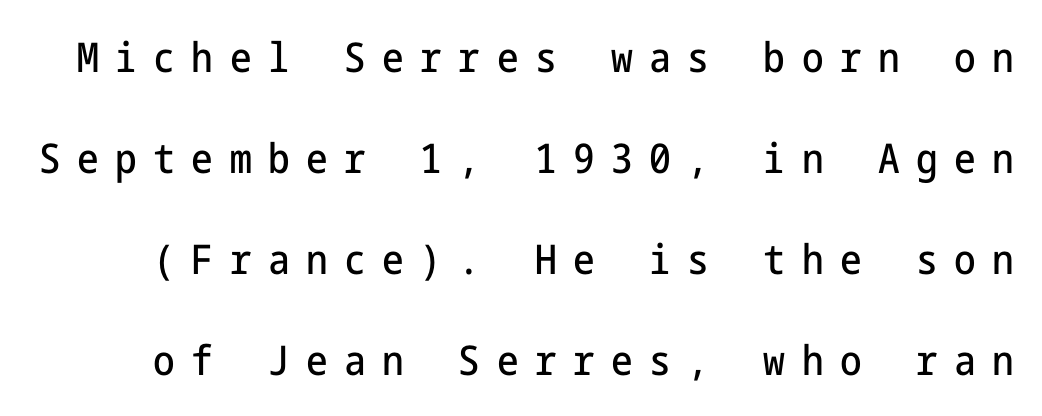
{"serif": "no", "italic": "no", "width": "condensed", "stroke_contrast": "low", "x_height": "medium", "underline": "no", "line_spacing": "loose", "line_spacing_ratio": 2.46, "letter_spacing": "wide", "letter_spacing_em": 0.4, "glyph_px": 41}
